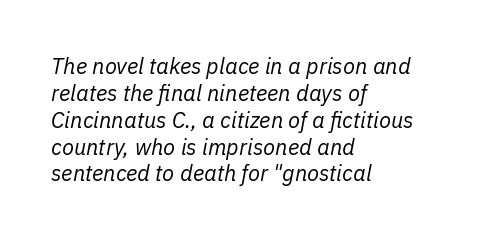
Q: Is the text bold? A: No.
Q: Is the text italic (slanted)? A: Yes, it leans right by about 11 degrees.
Q: Is the text underlined? A: No.
Q: How is the paragraph aligned? A: Left-aligned.
Q: Is the spacing between letters normal or unusually wide? A: Normal.
